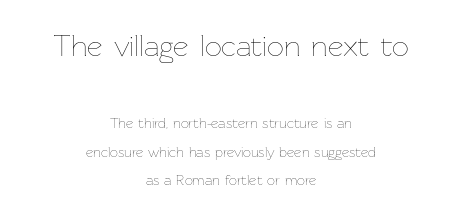
Q: Is the text bold? A: No.
Q: Is the text italic (slanted)? A: No, it is upright.
Q: Is the text underlined? A: No.
Q: How is the paragraph aligned? A: Centered.
Q: Is the spacing between letters normal or unusually wide? A: Normal.
Q: Is the spacing between lines tight, normal or loose? A: Loose.
Q: Which block of text is set in a larger size, the first (top) or the second (bottom)? A: The first (top) one.
Q: Width (condensed, normal, or wide)? A: Normal.
Q: Stroke contrast? A: Low.
Q: x-height? A: Medium.
Q: Monospaced? A: No.
